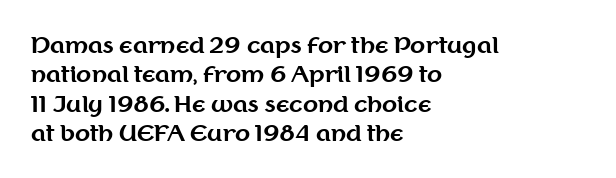
The image shows 22 px bold type, upright; set left-aligned, normal line spacing (1.34x), normal letter spacing, not underlined.
